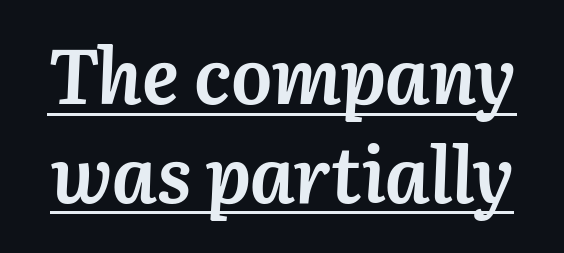
{"italic": "yes", "lean": "right", "slant_degrees": 3, "bold": "yes", "weight": "semibold", "width": "normal", "stroke_contrast": "medium", "x_height": "medium", "monospaced": "no", "underline": "yes", "line_spacing": "normal", "line_spacing_ratio": 1.28, "letter_spacing": "normal", "letter_spacing_em": 0.0, "glyph_px": 77}
